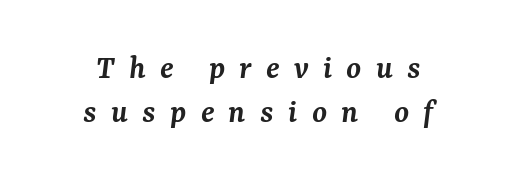
Q: Is the text bold? A: Semi-bold.
Q: Is the text italic (slanted)? A: Yes, it leans right by about 7 degrees.
Q: Is the typeface a serif or a sans-serif typeface? A: Serif.
Q: Is the text underlined? A: No.
Q: Is the spacing between letters normal or unusually wide? A: Unusually wide.
Q: Is the spacing between lines tight, normal or loose? A: Normal.
Q: Width (condensed, normal, or wide)? A: Normal.
Q: Stroke contrast? A: Medium.
Q: x-height? A: Medium.
Q: Monospaced? A: No.
